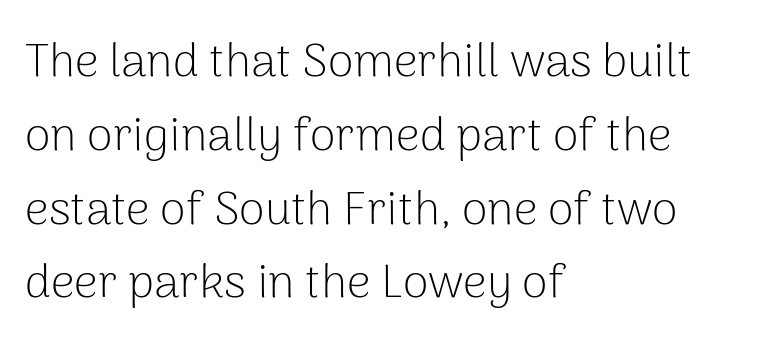
Q: Is the text bold? A: No.
Q: Is the text italic (slanted)? A: No, it is upright.
Q: Is the typeface a serif or a sans-serif typeface? A: Sans-serif.
Q: Is the text underlined? A: No.
Q: How is the paragraph aligned? A: Left-aligned.
Q: Is the spacing between letters normal or unusually wide? A: Normal.
Q: Is the spacing between lines tight, normal or loose? A: Normal.
Q: Width (condensed, normal, or wide)? A: Normal.
Q: Stroke contrast? A: Low.
Q: x-height? A: Medium.
Q: Monospaced? A: No.
